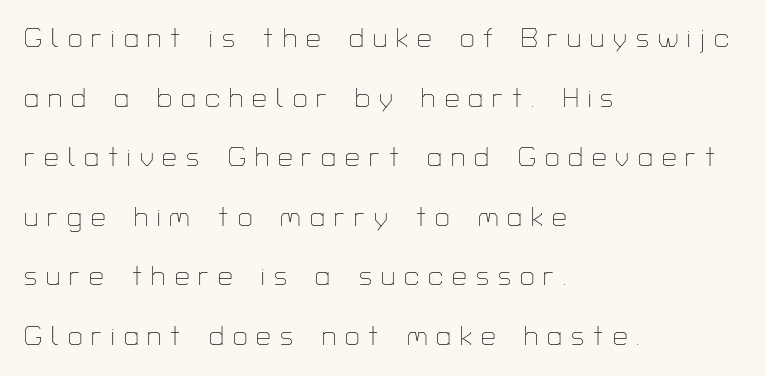
The image shows 26 px text type, upright; set left-aligned, loose line spacing (2.29x), unusually wide letter spacing (+0.35 em), not underlined.
